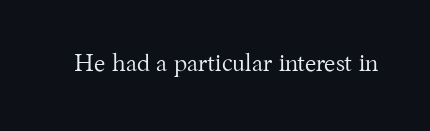
{"italic": "no", "bold": "no", "underline": "no", "letter_spacing": "normal", "letter_spacing_em": 0.0, "glyph_px": 24}
